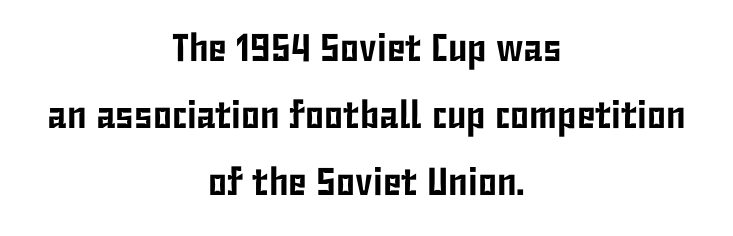
The lettering stays uniformly vertical, giving the passage a roman look. The strip under each line holds only bare page. The line texture is even and compact thanks to regular tracking. The setting favours the middle, as headings and verse often do.
